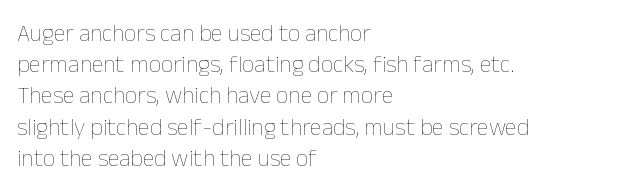
Q: Is the text bold? A: No.
Q: Is the text italic (slanted)? A: No, it is upright.
Q: Is the text underlined? A: No.
Q: How is the paragraph aligned? A: Left-aligned.
Q: Is the spacing between letters normal or unusually wide? A: Normal.
Q: Is the spacing between lines tight, normal or loose? A: Normal.
